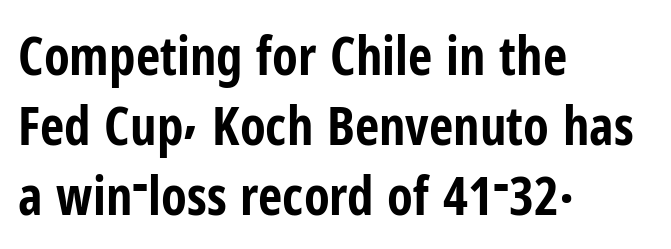
{"serif": "no", "italic": "no", "bold": "yes", "weight": "bold", "width": "condensed", "stroke_contrast": "low", "x_height": "medium", "monospaced": "no", "underline": "no", "align": "left", "line_spacing": "normal", "line_spacing_ratio": 1.32, "letter_spacing": "normal", "letter_spacing_em": 0.0, "glyph_px": 53}
